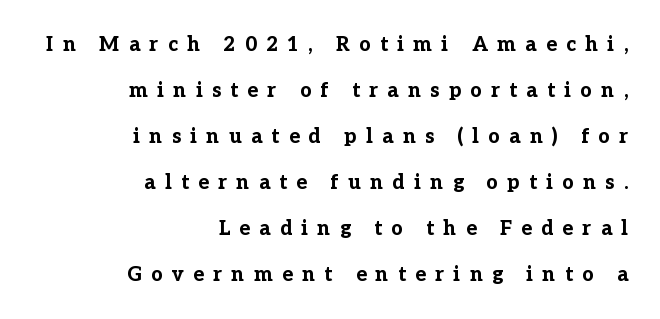
Q: Is the text bold? A: Yes.
Q: Is the text italic (slanted)? A: No, it is upright.
Q: Is the text underlined? A: No.
Q: How is the paragraph aligned? A: Right-aligned.
Q: Is the spacing between letters normal or unusually wide? A: Unusually wide.
Q: Is the spacing between lines tight, normal or loose? A: Loose.
